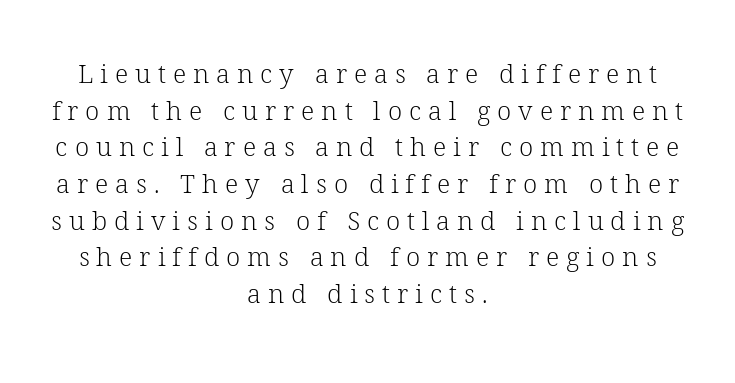
The image shows 26 px text type, upright; set centered, normal line spacing (1.41x), unusually wide letter spacing (+0.27 em), not underlined.
